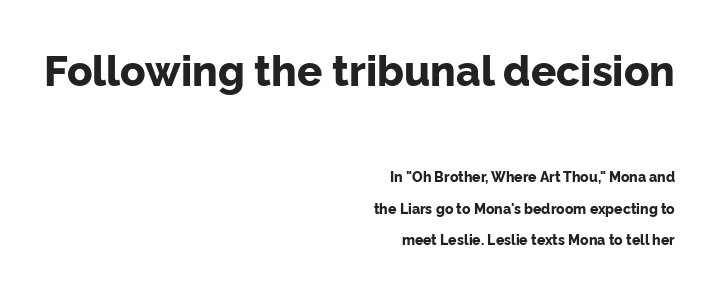
The image shows 42 px bold sans-serif type, upright; set right-aligned, loose line spacing (2.25x), normal letter spacing, not underlined; the first (top) block is 3.0x larger; low stroke contrast and a medium x-height.
